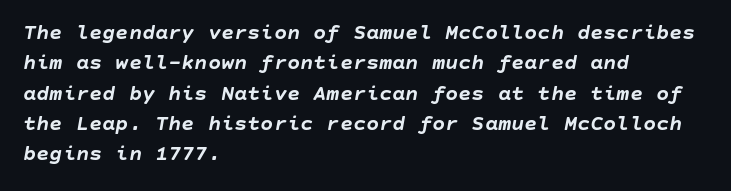
Q: Is the text bold? A: Yes.
Q: Is the text italic (slanted)? A: Yes, it leans right by about 10 degrees.
Q: Is the text underlined? A: No.
Q: How is the paragraph aligned? A: Left-aligned.
Q: Is the spacing between letters normal or unusually wide? A: Normal.
Q: Is the spacing between lines tight, normal or loose? A: Normal.
